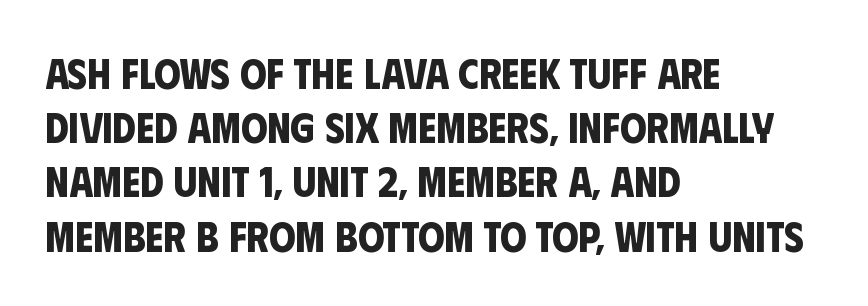
The image shows 42 px bold, condensed sans-serif type; set left-aligned, normal line spacing (1.29x), normal letter spacing, not underlined; low stroke contrast and a large x-height.
